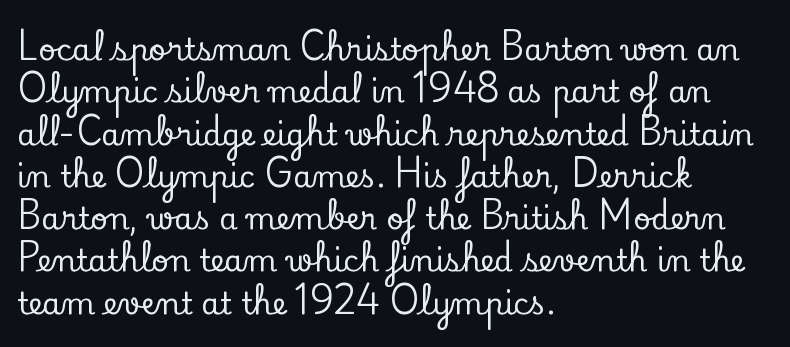
{"italic": "no", "width": "normal", "stroke_contrast": "low", "x_height": "small", "monospaced": "no", "underline": "no", "align": "left", "line_spacing": "normal", "line_spacing_ratio": 1.41, "letter_spacing": "normal", "letter_spacing_em": 0.0, "glyph_px": 30}
